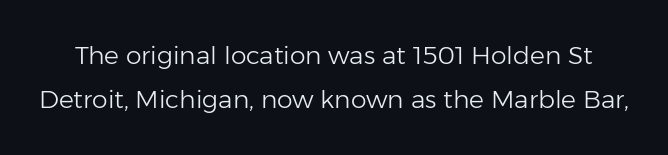
The image shows 25 px text type, upright; set line spacing 1.77x, normal letter spacing, not underlined.
